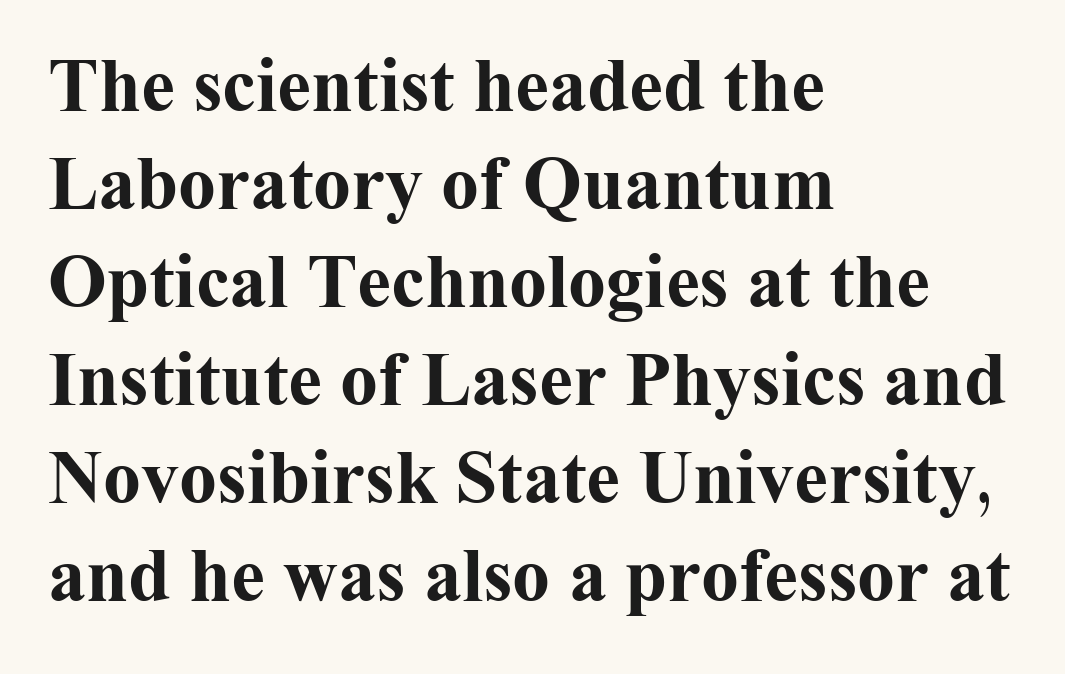
Q: Is the text bold? A: Yes.
Q: Is the text italic (slanted)? A: No, it is upright.
Q: Is the typeface a serif or a sans-serif typeface? A: Serif.
Q: Is the text underlined? A: No.
Q: How is the paragraph aligned? A: Left-aligned.
Q: Is the spacing between letters normal or unusually wide? A: Normal.
Q: Is the spacing between lines tight, normal or loose? A: Normal.
Q: Width (condensed, normal, or wide)? A: Normal.
Q: Stroke contrast? A: Medium.
Q: x-height? A: Medium.
Q: Monospaced? A: No.
